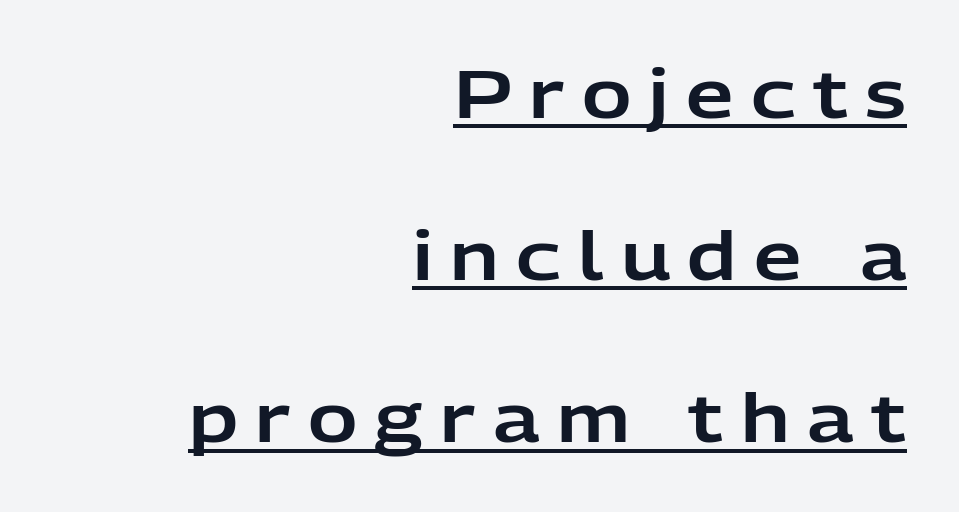
Q: Is the text italic (slanted)? A: No, it is upright.
Q: Is the typeface a serif or a sans-serif typeface? A: Sans-serif.
Q: Is the text underlined? A: Yes.
Q: How is the paragraph aligned? A: Right-aligned.
Q: Is the spacing between letters normal or unusually wide? A: Unusually wide.
Q: Is the spacing between lines tight, normal or loose? A: Loose.
Q: Width (condensed, normal, or wide)? A: Normal.
Q: Stroke contrast? A: Low.
Q: x-height? A: Medium.
Q: Monospaced? A: No.
